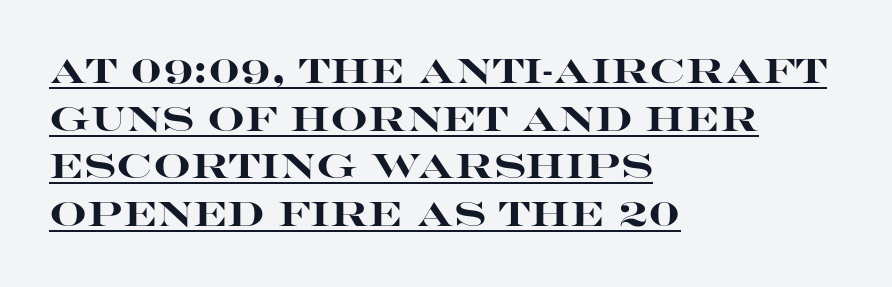
Q: Is the text bold? A: Yes.
Q: Is the text italic (slanted)? A: No, it is upright.
Q: Is the typeface a serif or a sans-serif typeface? A: Serif.
Q: Is the text underlined? A: Yes.
Q: How is the paragraph aligned? A: Left-aligned.
Q: Is the spacing between letters normal or unusually wide? A: Normal.
Q: Is the spacing between lines tight, normal or loose? A: Normal.
Q: Width (condensed, normal, or wide)? A: Wide.
Q: Stroke contrast? A: High.
Q: x-height? A: Large.
Q: Monospaced? A: No.
